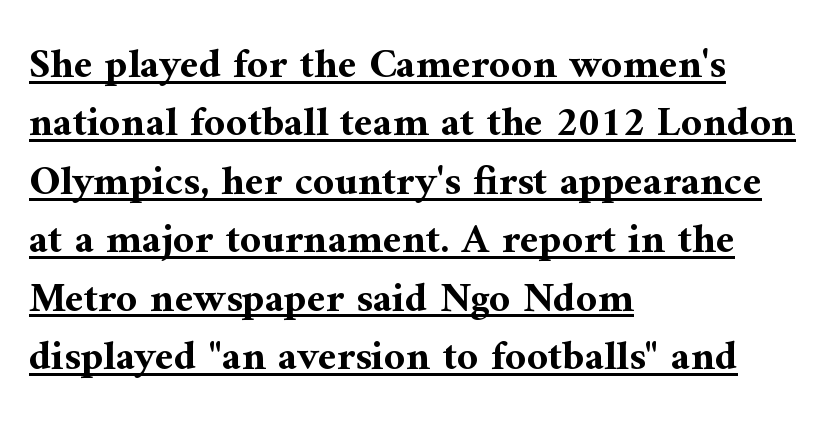
The image shows 42 px bold serif type, upright; set left-aligned, normal line spacing (1.39x), normal letter spacing, underlined; medium stroke contrast and a medium x-height.
